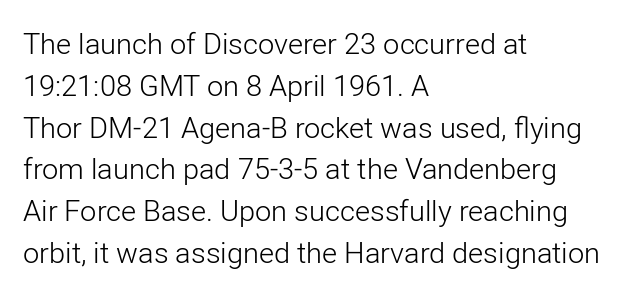
{"serif": "no", "italic": "no", "bold": "no", "weight": "light", "width": "normal", "stroke_contrast": "low", "x_height": "medium", "monospaced": "no", "underline": "no", "align": "left", "line_spacing": "normal", "line_spacing_ratio": 1.44, "letter_spacing": "normal", "letter_spacing_em": 0.0, "glyph_px": 29}
